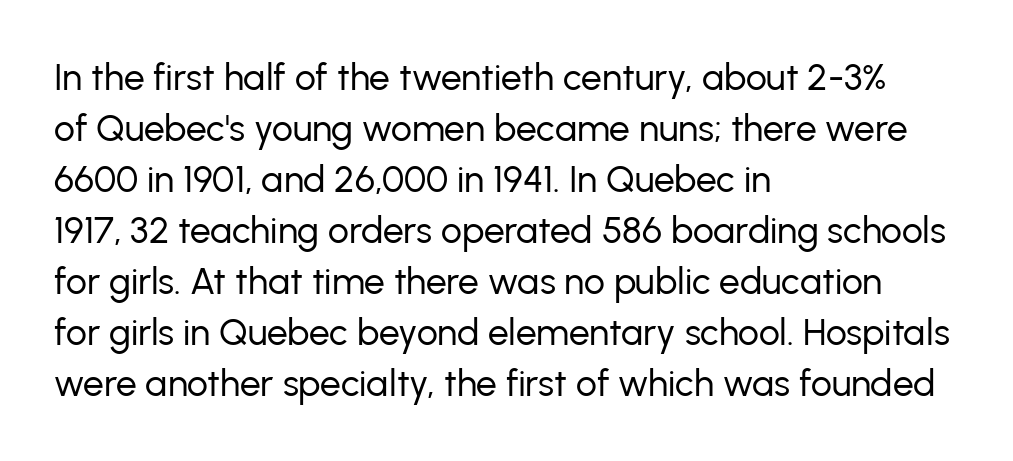
The image shows 37 px regular-weight sans-serif type, upright; set left-aligned, normal line spacing (1.38x), normal letter spacing, not underlined; low stroke contrast and a medium x-height.
